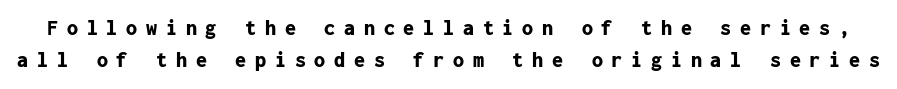
Q: Is the text bold? A: Yes.
Q: Is the text italic (slanted)? A: No, it is upright.
Q: Is the text underlined? A: No.
Q: Is the spacing between letters normal or unusually wide? A: Unusually wide.
Q: Is the spacing between lines tight, normal or loose? A: Normal.
